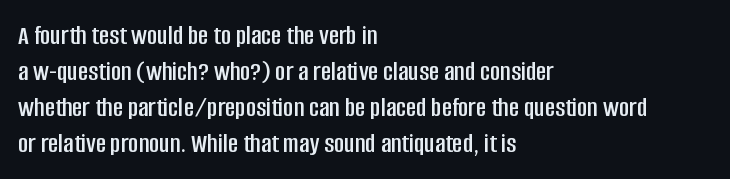
Q: Is the text italic (slanted)? A: No, it is upright.
Q: Is the typeface a serif or a sans-serif typeface? A: Sans-serif.
Q: Is the text underlined? A: No.
Q: How is the paragraph aligned? A: Left-aligned.
Q: Is the spacing between letters normal or unusually wide? A: Normal.
Q: Is the spacing between lines tight, normal or loose? A: Normal.
Q: Width (condensed, normal, or wide)? A: Condensed.
Q: Stroke contrast? A: Low.
Q: x-height? A: Large.
Q: Monospaced? A: No.
